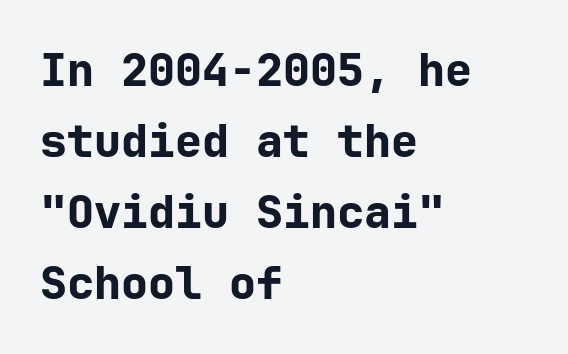
The image shows 45 px bold sans-serif type, upright; set left-aligned, normal line spacing (1.58x), normal letter spacing, not underlined; low stroke contrast and a medium x-height.
